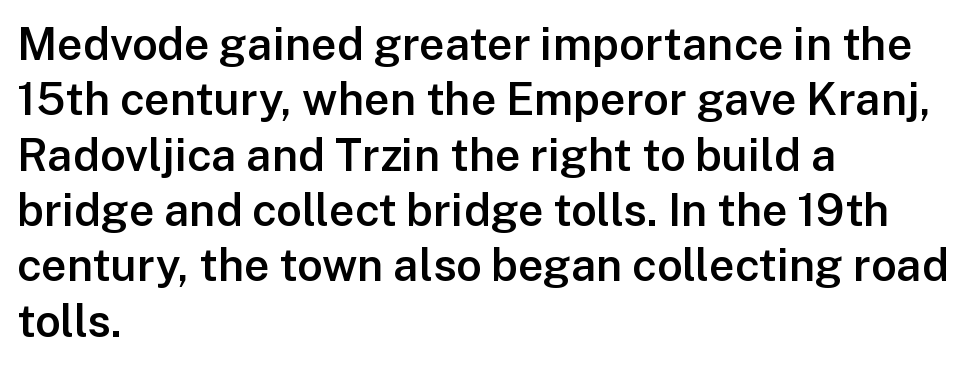
The image shows 45 px semibold sans-serif type, upright; set left-aligned, line spacing 1.23x, normal letter spacing, not underlined; low stroke contrast and a medium x-height.
